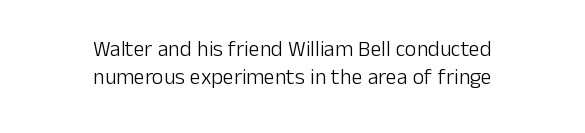
Q: Is the text bold? A: No.
Q: Is the text italic (slanted)? A: No, it is upright.
Q: Is the text underlined? A: No.
Q: How is the paragraph aligned? A: Centered.
Q: Is the spacing between letters normal or unusually wide? A: Normal.
Q: Is the spacing between lines tight, normal or loose? A: Normal.
